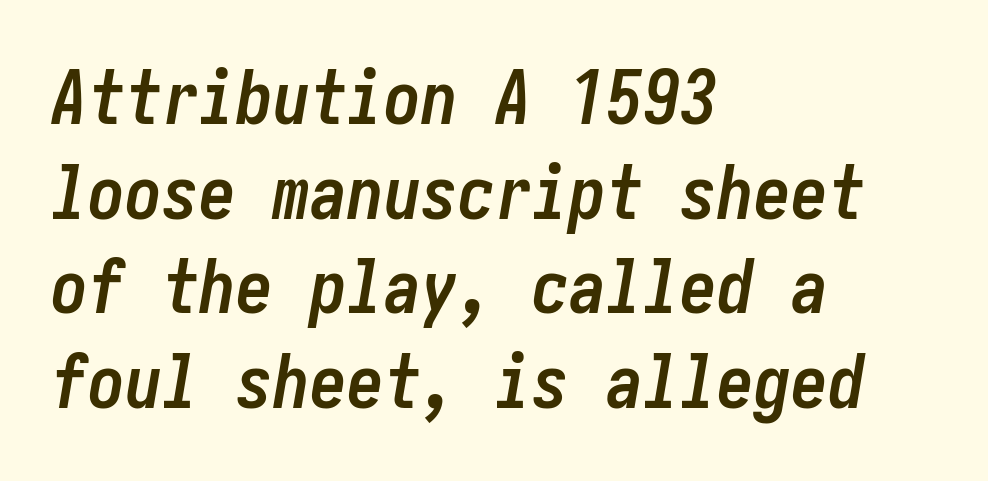
Q: Is the text bold? A: Yes.
Q: Is the text italic (slanted)? A: Yes, it leans right by about 10 degrees.
Q: Is the text underlined? A: No.
Q: How is the paragraph aligned? A: Left-aligned.
Q: Is the spacing between letters normal or unusually wide? A: Normal.
Q: Is the spacing between lines tight, normal or loose? A: Normal.
Q: Width (condensed, normal, or wide)? A: Condensed.
Q: Stroke contrast? A: Low.
Q: x-height? A: Medium.
